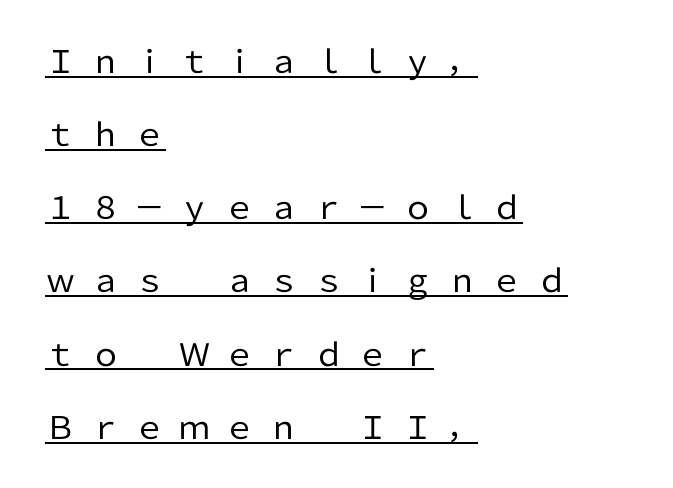
{"serif": "no", "italic": "no", "bold": "no", "weight": "regular", "width": "normal", "stroke_contrast": "low", "x_height": "medium", "monospaced": "no", "underline": "yes", "align": "left", "line_spacing": "loose", "line_spacing_ratio": 2.36, "letter_spacing": "wide", "letter_spacing_em": 0.44, "glyph_px": 31}
